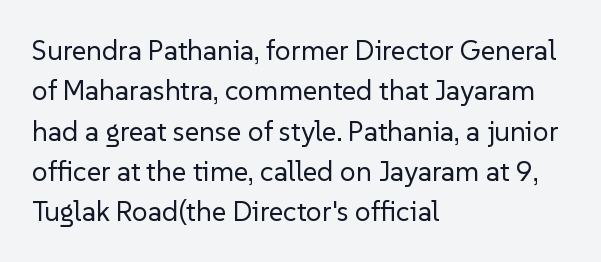
Q: Is the text bold? A: No.
Q: Is the text italic (slanted)? A: No, it is upright.
Q: Is the typeface a serif or a sans-serif typeface? A: Sans-serif.
Q: Is the text underlined? A: No.
Q: How is the paragraph aligned? A: Left-aligned.
Q: Is the spacing between letters normal or unusually wide? A: Normal.
Q: Is the spacing between lines tight, normal or loose? A: Normal.
Q: Width (condensed, normal, or wide)? A: Normal.
Q: Stroke contrast? A: Low.
Q: x-height? A: Medium.
Q: Monospaced? A: No.
